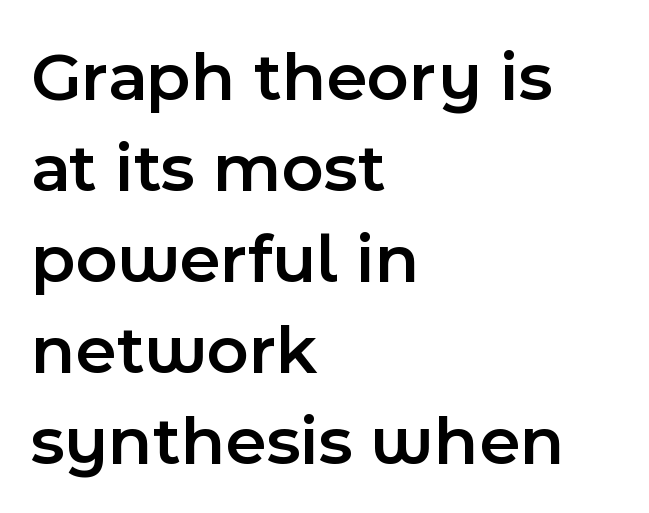
{"serif": "no", "italic": "no", "bold": "semi", "weight": "semibold", "width": "normal", "x_height": "medium", "monospaced": "no", "underline": "no", "align": "left", "line_spacing": "normal", "line_spacing_ratio": 1.28, "letter_spacing": "normal", "letter_spacing_em": 0.0, "glyph_px": 71}
